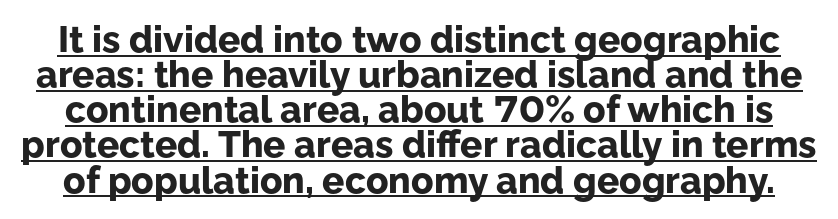
{"serif": "no", "italic": "no", "bold": "yes", "weight": "bold", "width": "normal", "stroke_contrast": "low", "x_height": "medium", "monospaced": "no", "underline": "yes", "line_spacing": "tight", "line_spacing_ratio": 0.95, "letter_spacing": "normal", "letter_spacing_em": 0.0, "glyph_px": 37}
